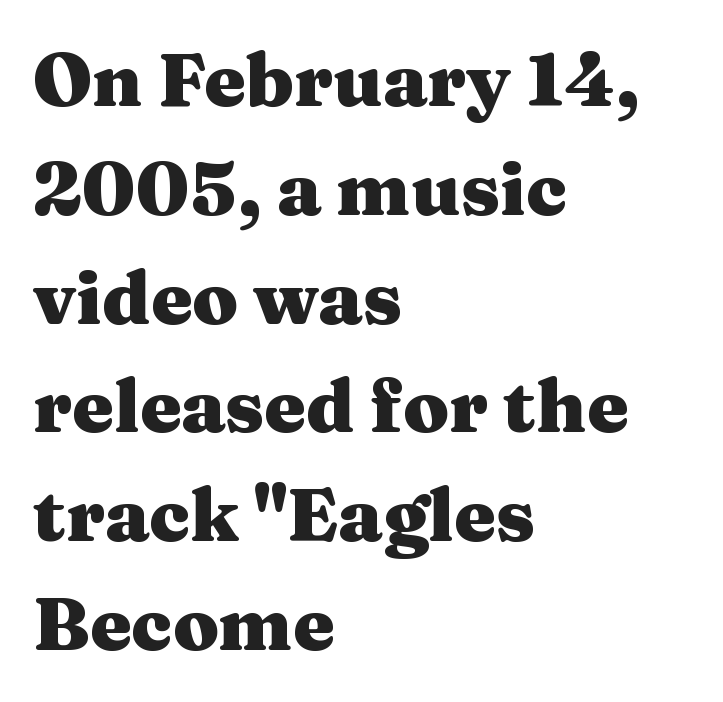
Q: Is the text bold? A: Yes.
Q: Is the text italic (slanted)? A: No, it is upright.
Q: Is the typeface a serif or a sans-serif typeface? A: Serif.
Q: Is the text underlined? A: No.
Q: How is the paragraph aligned? A: Left-aligned.
Q: Is the spacing between letters normal or unusually wide? A: Normal.
Q: Is the spacing between lines tight, normal or loose? A: Normal.
Q: Width (condensed, normal, or wide)? A: Wide.
Q: Stroke contrast? A: Medium.
Q: x-height? A: Medium.
Q: Monospaced? A: No.
